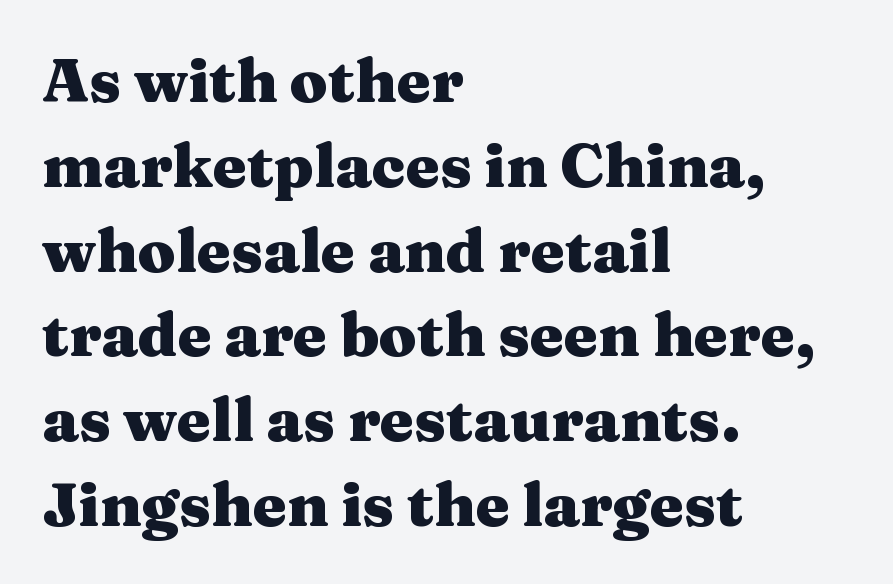
The image shows 61 px heavy, wide serif type, upright; set left-aligned, normal line spacing (1.39x), normal letter spacing, not underlined; medium stroke contrast and a medium x-height.
